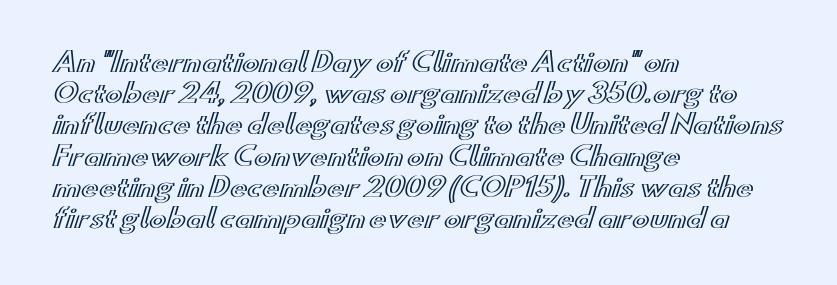
{"underline": "no", "align": "left", "line_spacing_ratio": 1.2, "letter_spacing": "normal", "letter_spacing_em": 0.0, "glyph_px": 26}
